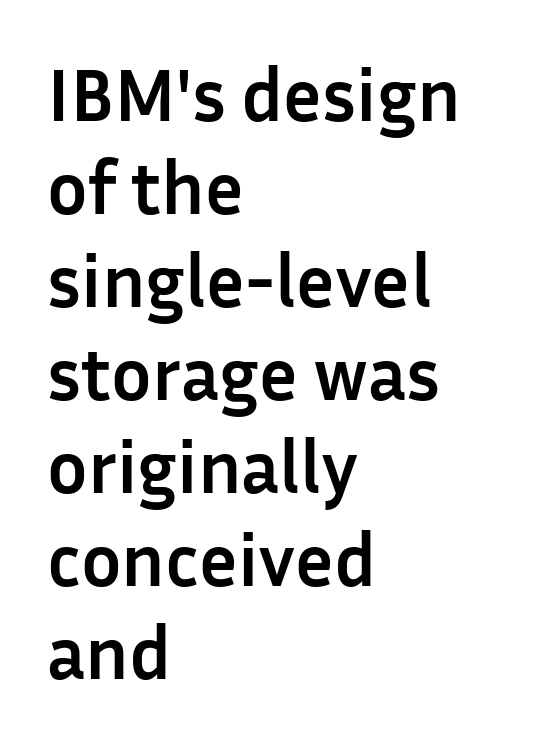
The rendering shows plain stroke endings on the letterforms — a sans-serif design. Check under the words: just untouched page. Does the lettering tilt? It doesn't — this is upright. A dark, heavy texture on the line: the type is bold. Visually the block forms a straight wall on the left and a jagged coastline on the right. The face used here is proportionally spaced, like ordinary book or web type.
